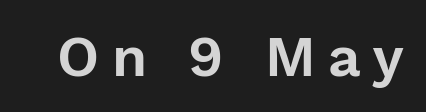
The tracking reads as deliberately expanded to a designer's eye. Lines of text with bare space underneath. The rendering uses natural spacing where letterforms have individual widths. The lettering stays uniformly vertical, giving the passage a roman look.
